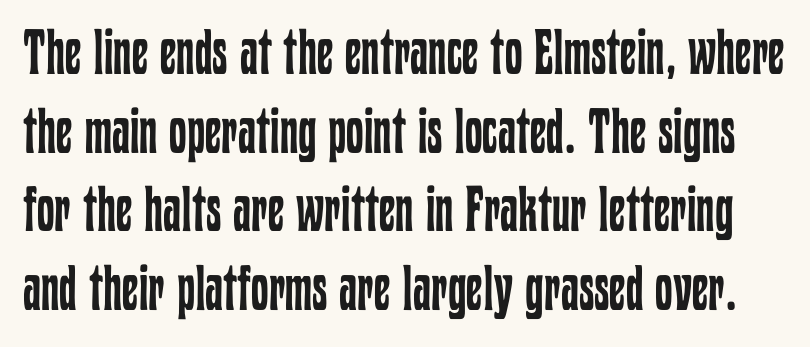
The baseline area is clear. Here the designer chose a conventional face with non-uniform glyph widths. In terms of letterspacing, this is plain default setting. No chunkiness to these letters — they're not bold. You can tell it's not italic because the verticals are truly vertical. Notice how descenders clear the ascenders below comfortably — that's standard leading.
